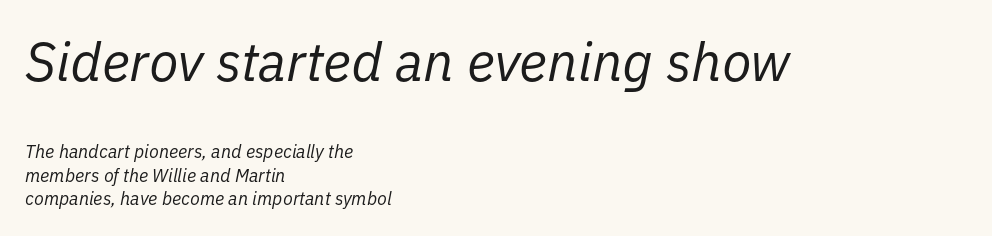
The face used here is proportionally spaced, like ordinary book or web type. Between one letter and the next there's only the usual sliver of space. Check under the words: just untouched page. The block of text has a typical density, with ordinary space between rows. A typesetter would mark this as italic.
